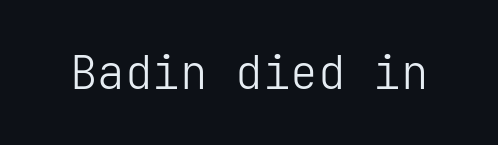
Font category for this specimen: sans-serif. Descenders are the only things crossing below the line. Summary of weight: not heavy and not bold. The lettering stays uniformly vertical, giving the passage a roman look.
